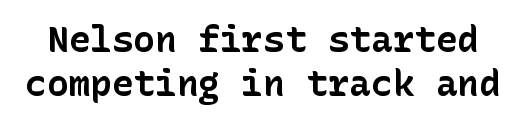
Q: Is the text bold? A: Yes.
Q: Is the text italic (slanted)? A: No, it is upright.
Q: Is the typeface a serif or a sans-serif typeface? A: Sans-serif.
Q: Is the text underlined? A: No.
Q: Is the spacing between letters normal or unusually wide? A: Normal.
Q: Width (condensed, normal, or wide)? A: Normal.
Q: Stroke contrast? A: Low.
Q: x-height? A: Medium.
